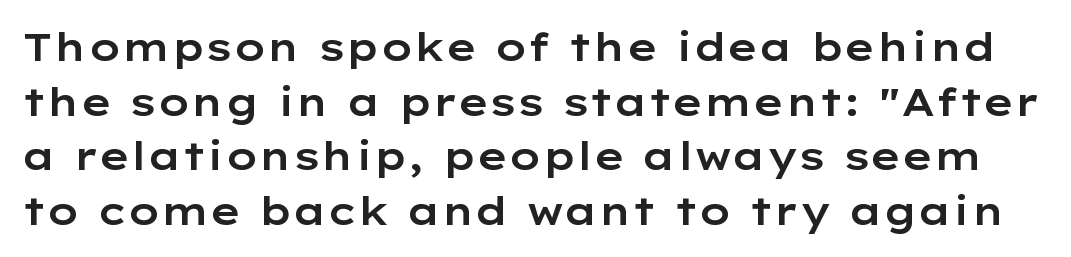
A clean baseline with only descenders dipping below it. These lines keep a tight, regular rhythm from letter to letter. The lettering holds an erect, upright posture throughout. Serif or sans? Sans — the stroke terminals are bare. Note the varied advance widths — an 'i' is clearly narrower than an 'm'.
